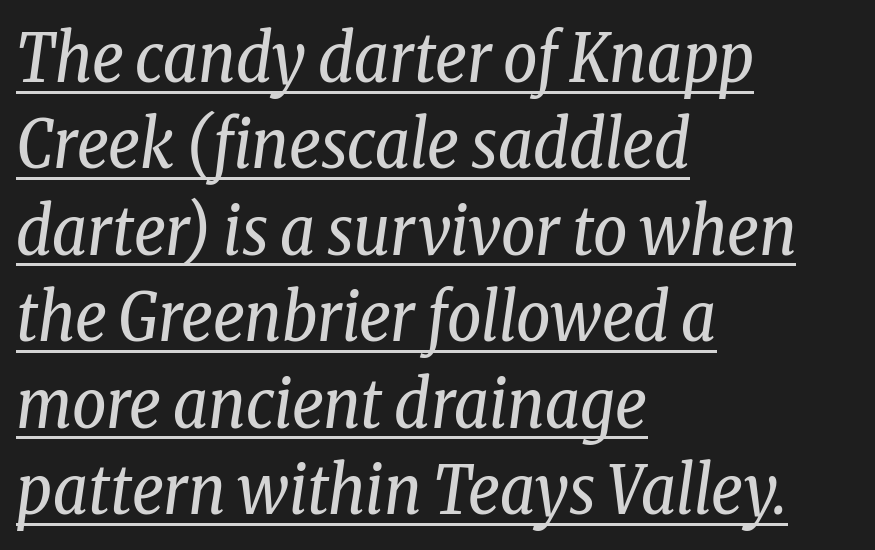
{"serif": "yes", "italic": "yes", "lean": "right", "slant_degrees": 8, "bold": "no", "weight": "regular", "width": "condensed", "stroke_contrast": "low", "x_height": "medium", "monospaced": "no", "underline": "yes", "align": "left", "line_spacing": "normal", "line_spacing_ratio": 1.29, "letter_spacing": "normal", "letter_spacing_em": 0.0, "glyph_px": 67}
